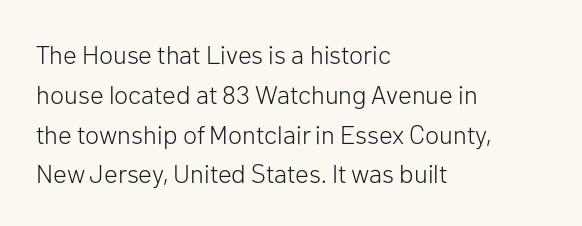
Q: Is the text bold? A: No.
Q: Is the text italic (slanted)? A: No, it is upright.
Q: Is the text underlined? A: No.
Q: How is the paragraph aligned? A: Left-aligned.
Q: Is the spacing between letters normal or unusually wide? A: Normal.
Q: Is the spacing between lines tight, normal or loose? A: Normal.
